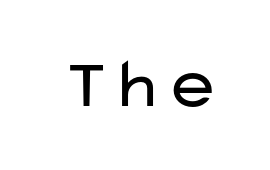
{"serif": "no", "italic": "no", "bold": "no", "weight": "regular", "width": "wide", "stroke_contrast": "low", "x_height": "medium", "monospaced": "no", "underline": "no", "letter_spacing": "normal", "letter_spacing_em": 0.0, "glyph_px": 71}
